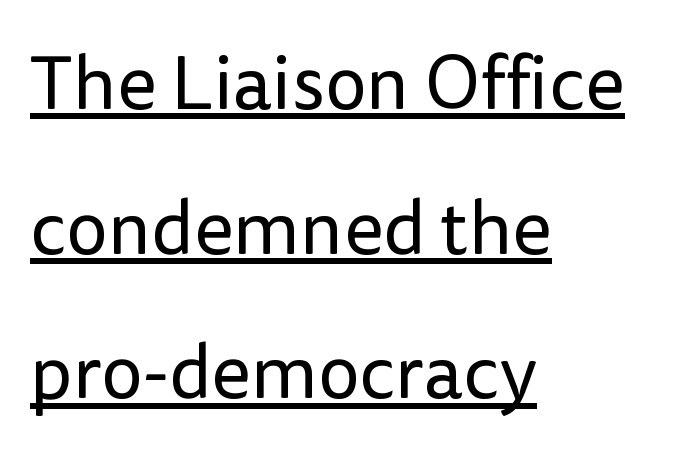
{"serif": "no", "italic": "no", "bold": "no", "weight": "regular", "width": "normal", "stroke_contrast": "low", "x_height": "medium", "monospaced": "no", "underline": "yes", "align": "left", "line_spacing": "loose", "line_spacing_ratio": 1.93, "letter_spacing": "normal", "letter_spacing_em": 0.0, "glyph_px": 75}
